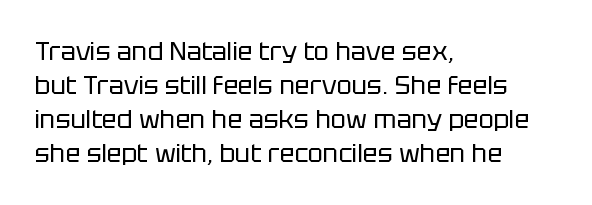
Q: Is the text bold? A: No.
Q: Is the text italic (slanted)? A: No, it is upright.
Q: Is the text underlined? A: No.
Q: How is the paragraph aligned? A: Left-aligned.
Q: Is the spacing between letters normal or unusually wide? A: Normal.
Q: Is the spacing between lines tight, normal or loose? A: Normal.
